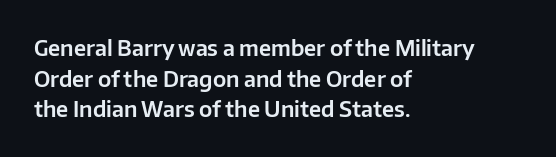
Style check: upright. Quick note: interline space is typical. This sample uses plain, unmodified letter spacing. In CSS terms this would be text-align: left.
